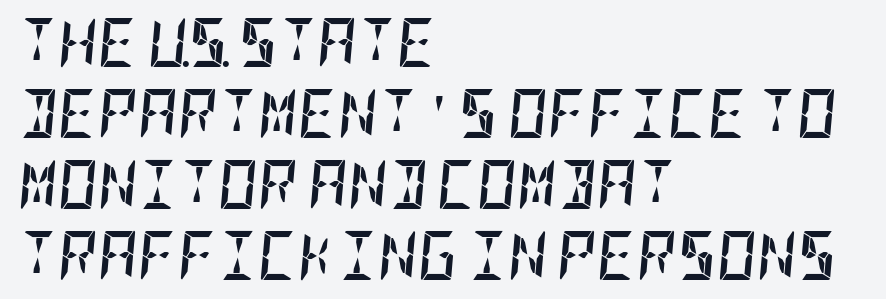
The image shows 49 px semibold, condensed type, italic (leaning right); set left-aligned, normal line spacing (1.45x), normal letter spacing, not underlined; low stroke contrast and a large x-height.
